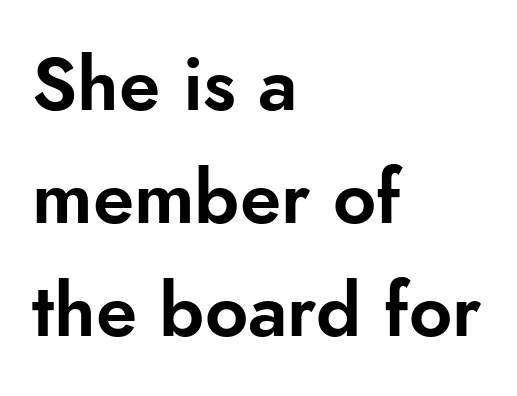
Q: Is the text italic (slanted)? A: No, it is upright.
Q: Is the typeface a serif or a sans-serif typeface? A: Sans-serif.
Q: Is the text underlined? A: No.
Q: How is the paragraph aligned? A: Left-aligned.
Q: Is the spacing between letters normal or unusually wide? A: Normal.
Q: Is the spacing between lines tight, normal or loose? A: Normal.
Q: Width (condensed, normal, or wide)? A: Normal.
Q: Stroke contrast? A: Low.
Q: x-height? A: Small.
Q: Monospaced? A: No.
